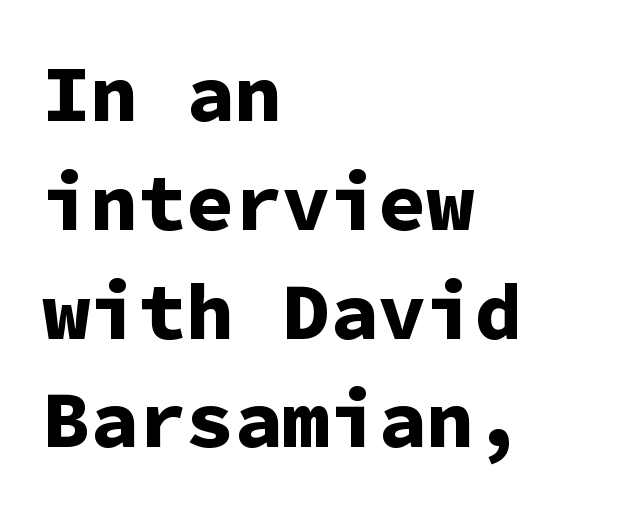
The image shows 80 px bold sans-serif type, upright, monospaced; set left-aligned, normal line spacing (1.36x), normal letter spacing, not underlined; low stroke contrast and a medium x-height.
